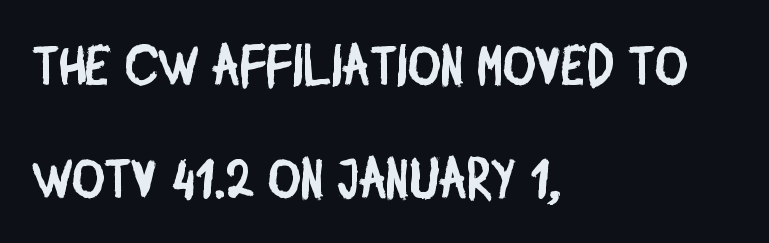
Q: Is the typeface a serif or a sans-serif typeface? A: Sans-serif.
Q: Is the text underlined? A: No.
Q: How is the paragraph aligned? A: Left-aligned.
Q: Is the spacing between letters normal or unusually wide? A: Normal.
Q: Is the spacing between lines tight, normal or loose? A: Loose.
Q: Width (condensed, normal, or wide)? A: Condensed.
Q: Stroke contrast? A: Low.
Q: x-height? A: Large.
Q: Monospaced? A: No.
